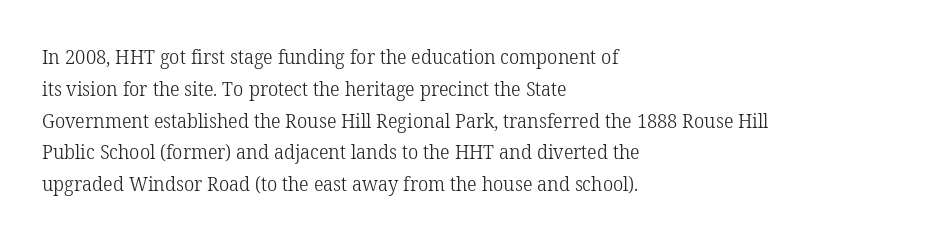
This is not heavy type; no bold has been used. Tracking here is standard; glyphs follow each other at the usual distance. Horizontal bands of white between lines are of average thickness. Underlining? Definitely not there. A student would call this left alignment; a typographer would say flush left, rag right.
